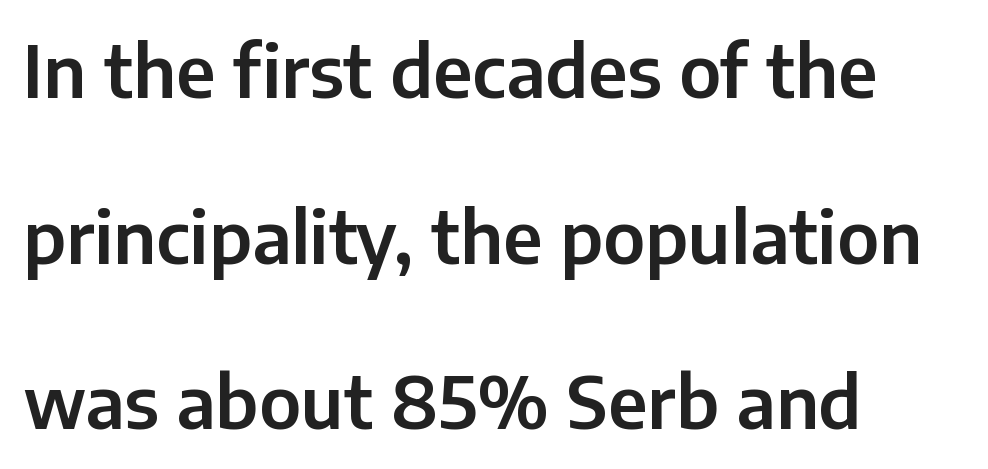
Q: Is the text italic (slanted)? A: No, it is upright.
Q: Is the typeface a serif or a sans-serif typeface? A: Sans-serif.
Q: Is the text underlined? A: No.
Q: How is the paragraph aligned? A: Left-aligned.
Q: Is the spacing between letters normal or unusually wide? A: Normal.
Q: Is the spacing between lines tight, normal or loose? A: Loose.
Q: Width (condensed, normal, or wide)? A: Normal.
Q: Stroke contrast? A: Low.
Q: x-height? A: Medium.
Q: Monospaced? A: No.
